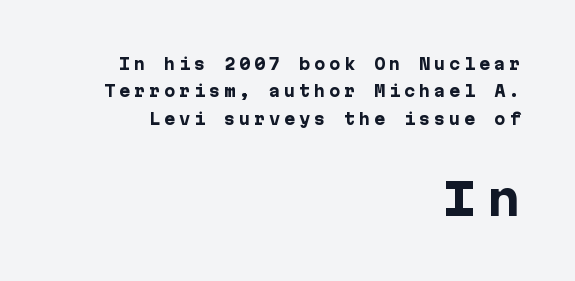
Italic? Not at all — the glyphs are vertical. Classification — sans serif. The gaps between neighbouring characters are conspicuously large. The font is running at its bold setting. Two sizes are in play, and the larger belongs to the second block.
